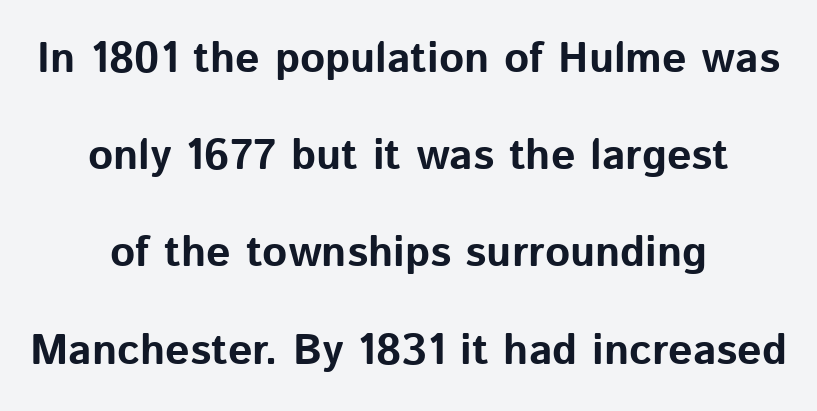
{"serif": "no", "italic": "no", "bold": "yes", "weight": "bold", "width": "normal", "stroke_contrast": "low", "x_height": "medium", "monospaced": "no", "underline": "no", "align": "center", "line_spacing": "loose", "line_spacing_ratio": 2.26, "letter_spacing": "normal", "letter_spacing_em": 0.0, "glyph_px": 43}
